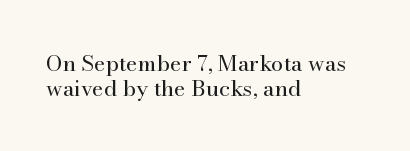
{"italic": "no", "bold": "no", "underline": "no", "align": "left", "line_spacing": "tight", "line_spacing_ratio": 1.13, "letter_spacing": "normal", "letter_spacing_em": 0.0, "glyph_px": 22}
